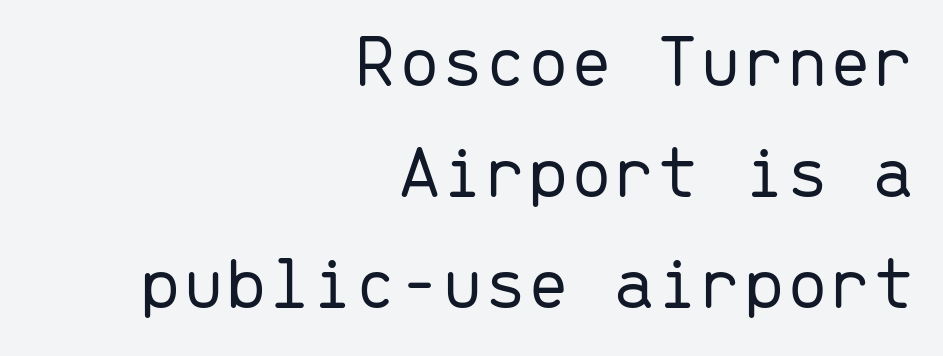
The compositor pushed each line to the right boundary. The rows are spaced the way most documents space them. Compared with a typical body face, this is equally light or lighter still. This sample uses an upright cut, with every glyph sitting square on the baseline. Serifs: no, the terminals of the letterforms are clean.
